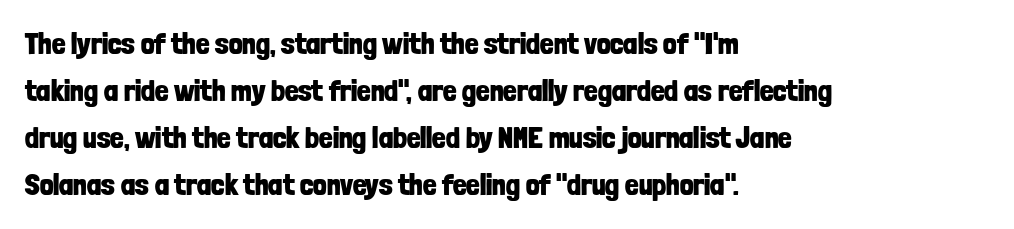
{"serif": "no", "italic": "no", "bold": "yes", "weight": "bold", "width": "condensed", "stroke_contrast": "low", "x_height": "medium", "monospaced": "no", "underline": "no", "align": "left", "line_spacing": "normal", "line_spacing_ratio": 1.57, "letter_spacing": "normal", "letter_spacing_em": 0.0, "glyph_px": 30}
